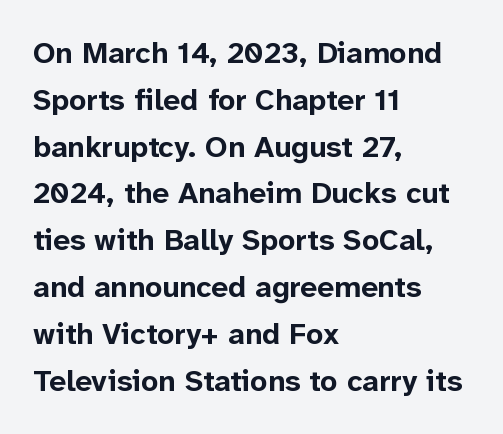
{"serif": "no", "italic": "no", "bold": "yes", "weight": "bold", "width": "normal", "stroke_contrast": "low", "x_height": "medium", "monospaced": "no", "underline": "no", "align": "left", "line_spacing": "normal", "line_spacing_ratio": 1.56, "letter_spacing": "normal", "letter_spacing_em": 0.0, "glyph_px": 30}
